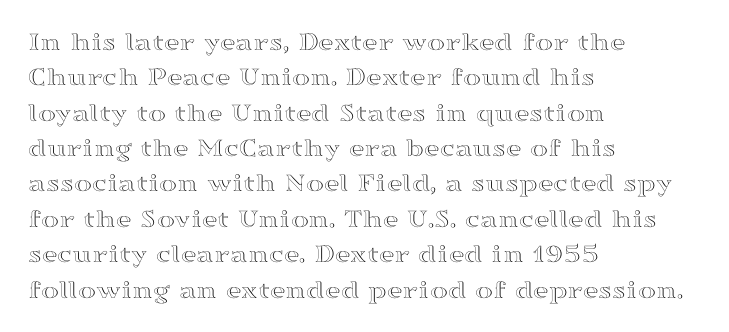
{"italic": "no", "underline": "no", "align": "left", "line_spacing": "normal", "line_spacing_ratio": 1.31, "letter_spacing": "normal", "letter_spacing_em": 0.0, "glyph_px": 27}
